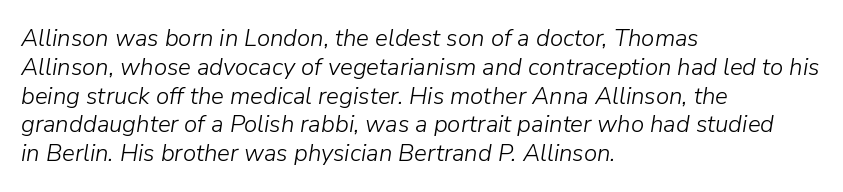
Is the block centered? No — it sits flush against the left margin. Tall strokes in this sample are angled rather than plumb. Type without underlining. No heavy texture on the line: the type isn't bold. These lines keep a tight, regular rhythm from letter to letter.
